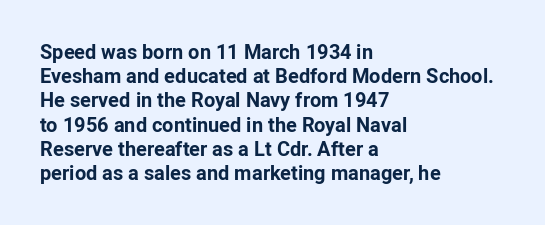
{"italic": "no", "bold": "yes", "underline": "no", "align": "left", "line_spacing_ratio": 1.21, "letter_spacing": "normal", "letter_spacing_em": 0.0, "glyph_px": 20}
